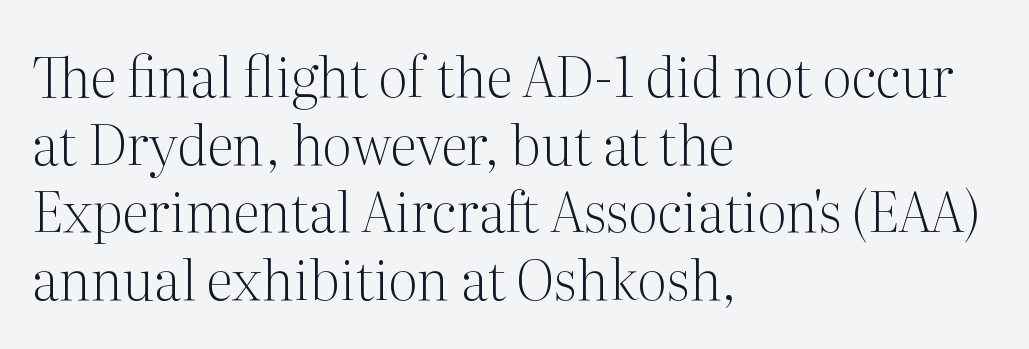
You can tell from the footed stems that serif type was used. The text block is weighted toward the left margin, trailing off unevenly rightward. These lines are rendered in a variable-pitch font. The string is rendered with underlining switched off. Nothing unusual about the tracking: characters are spaced as the font intends. Stroke thickness stays within the range of a standard reading face or lighter.
